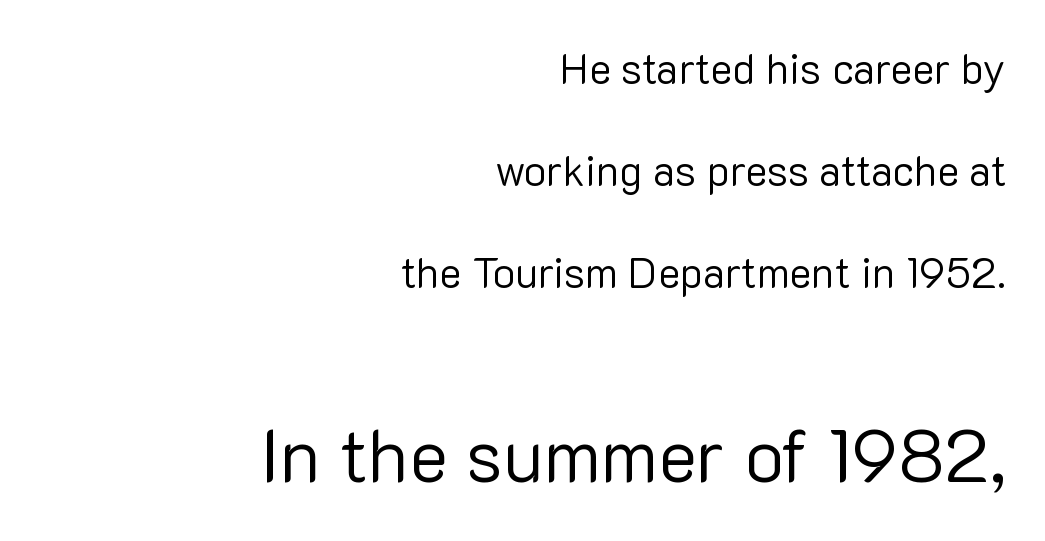
Q: Is the text bold? A: No.
Q: Is the text italic (slanted)? A: No, it is upright.
Q: Is the typeface a serif or a sans-serif typeface? A: Sans-serif.
Q: Is the text underlined? A: No.
Q: How is the paragraph aligned? A: Right-aligned.
Q: Is the spacing between letters normal or unusually wide? A: Normal.
Q: Is the spacing between lines tight, normal or loose? A: Loose.
Q: Which block of text is set in a larger size, the first (top) or the second (bottom)? A: The second (bottom) one.
Q: Width (condensed, normal, or wide)? A: Normal.
Q: Stroke contrast? A: Low.
Q: x-height? A: Medium.
Q: Monospaced? A: No.
